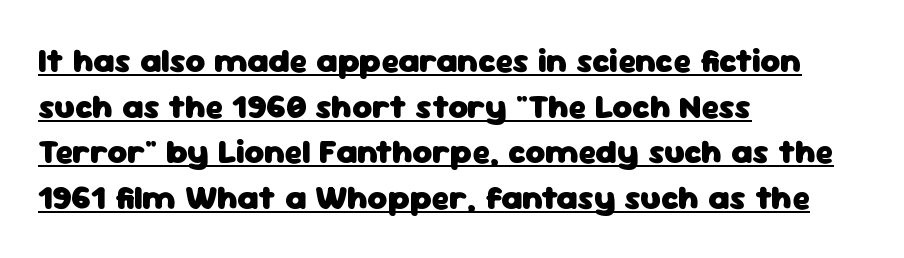
When letters stand straight like this, we call the style roman or upright. Font category for this specimen: sans-serif. Vertically, the passage feels balanced, rows spaced as you'd expect. Each letter keeps its own natural width here, so spacing adapts to shape.
